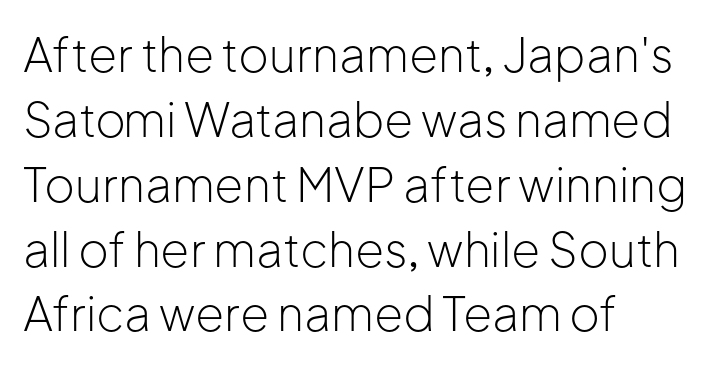
{"serif": "no", "italic": "no", "bold": "no", "weight": "light", "width": "normal", "stroke_contrast": "low", "x_height": "medium", "monospaced": "no", "underline": "no", "align": "left", "line_spacing": "normal", "line_spacing_ratio": 1.38, "letter_spacing": "normal", "letter_spacing_em": 0.0, "glyph_px": 47}
